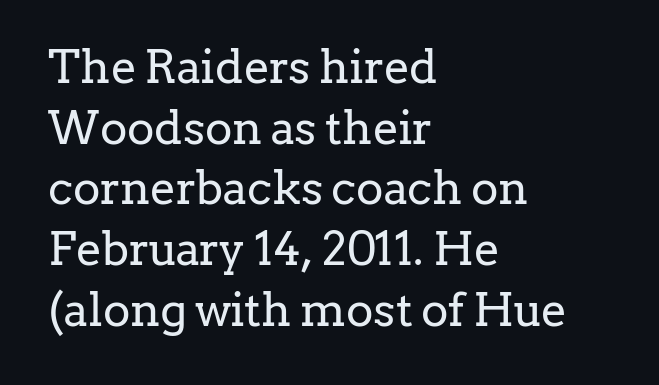
The image shows 46 px regular-weight serif type, upright; set left-aligned, normal line spacing (1.32x), normal letter spacing, not underlined; low stroke contrast and a medium x-height.
